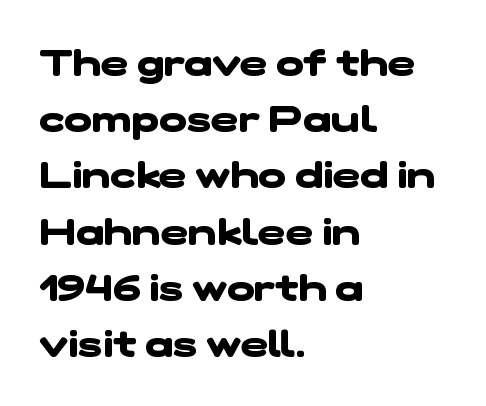
Q: Is the text bold? A: Yes.
Q: Is the typeface a serif or a sans-serif typeface? A: Sans-serif.
Q: Is the text underlined? A: No.
Q: How is the paragraph aligned? A: Left-aligned.
Q: Is the spacing between letters normal or unusually wide? A: Normal.
Q: Is the spacing between lines tight, normal or loose? A: Normal.
Q: Width (condensed, normal, or wide)? A: Wide.
Q: Stroke contrast? A: Low.
Q: x-height? A: Medium.
Q: Monospaced? A: No.
